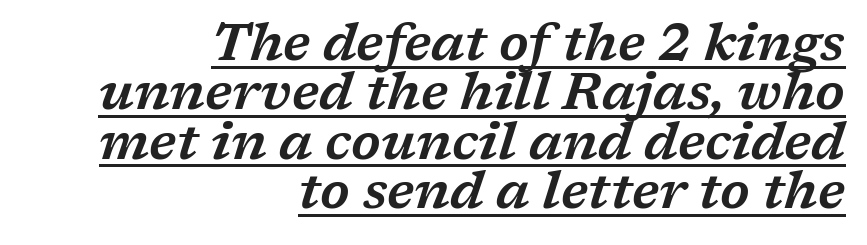
The image shows 51 px wide serif type, italic (leaning right); set right-aligned, tight line spacing (0.97x), normal letter spacing, underlined; low stroke contrast and a medium x-height.
